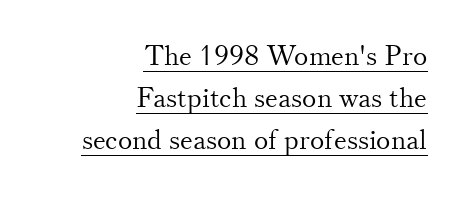
The font is comparable to plain body text, perhaps lighter. Line endings align vertically; line beginnings do not. A typographer would call this underscored text. The face used here is rendered with its standard letterfit. The letters stand upright; this is a roman face.
